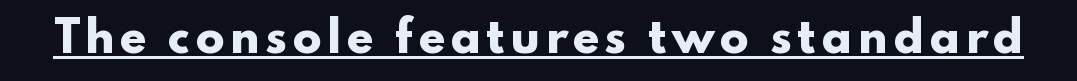
The image shows 43 px heavy, wide sans-serif type, upright; set underlined; low stroke contrast and a small x-height.
